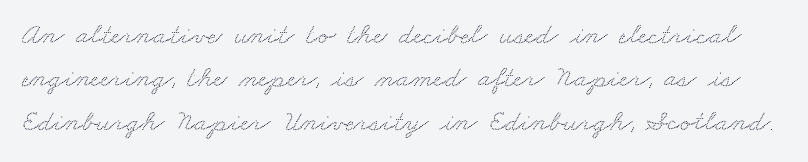
{"serif": "yes", "width": "wide", "stroke_contrast": "medium", "x_height": "small", "monospaced": "no", "underline": "no", "line_spacing": "normal", "line_spacing_ratio": 1.45, "letter_spacing": "normal", "letter_spacing_em": 0.0, "glyph_px": 30}
